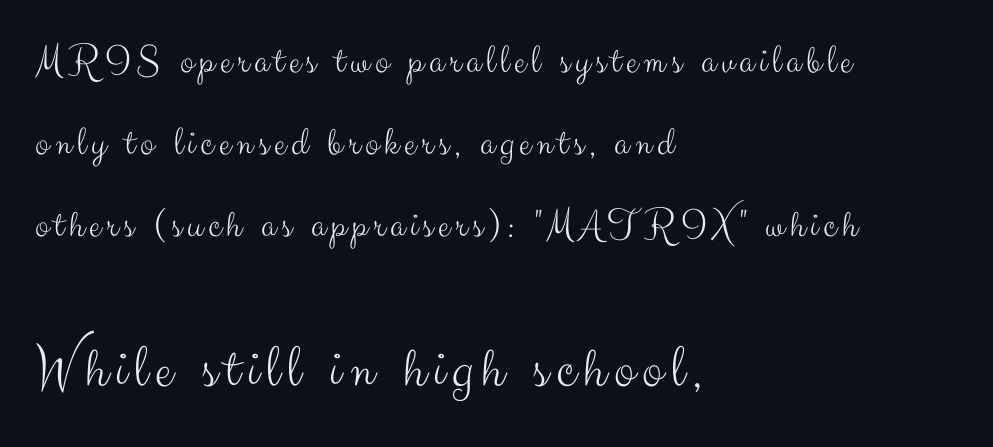
The image shows 61 px light sans-serif type; set left-aligned, loose line spacing (2.0x), not underlined; the second (bottom) block is 1.49x larger; medium stroke contrast and a small x-height.
